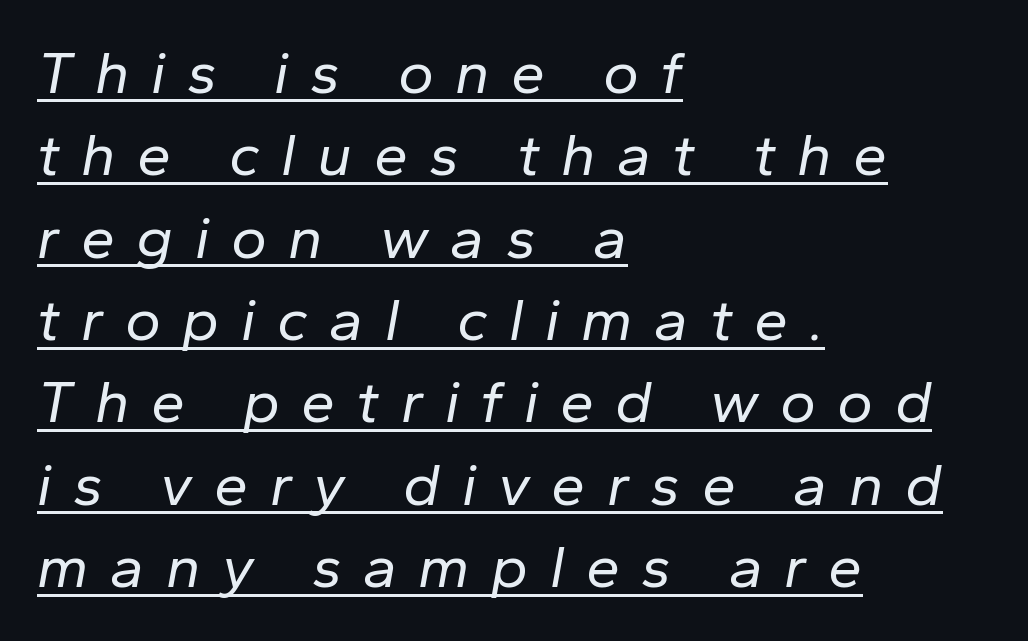
The image shows 61 px regular-weight type, italic (leaning right); set left-aligned, normal line spacing (1.35x), unusually wide letter spacing (+0.35 em), underlined; low stroke contrast and a medium x-height.
